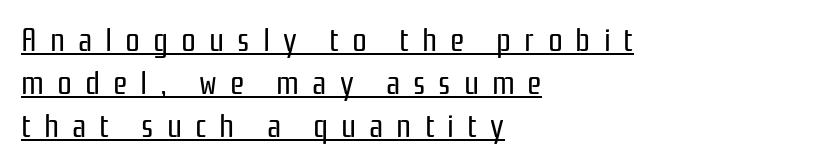
The image shows 33 px regular-weight, condensed sans-serif type, upright; set left-aligned, normal line spacing (1.3x), unusually wide letter spacing (+0.39 em), underlined; low stroke contrast and a medium x-height.
